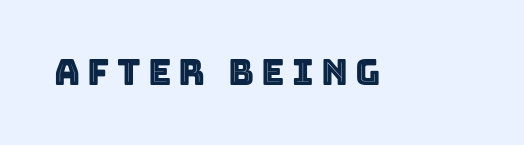
Q: Is the text italic (slanted)? A: No, it is upright.
Q: Is the text underlined? A: No.
Q: Is the spacing between letters normal or unusually wide? A: Unusually wide.
Q: Width (condensed, normal, or wide)? A: Normal.
Q: x-height? A: Large.
Q: Monospaced? A: No.
